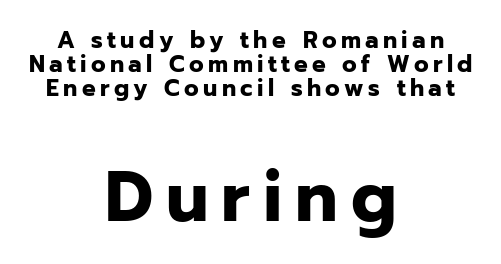
Of the two passages, the one underneath uses the larger point size. Honestly, there is no underline to notice here at all. The letters carry no serifs — their stems end cleanly without finishing strokes. The strokes are fattened all the way to bold. A typesetter would call this proportional, since set widths differ per character.
